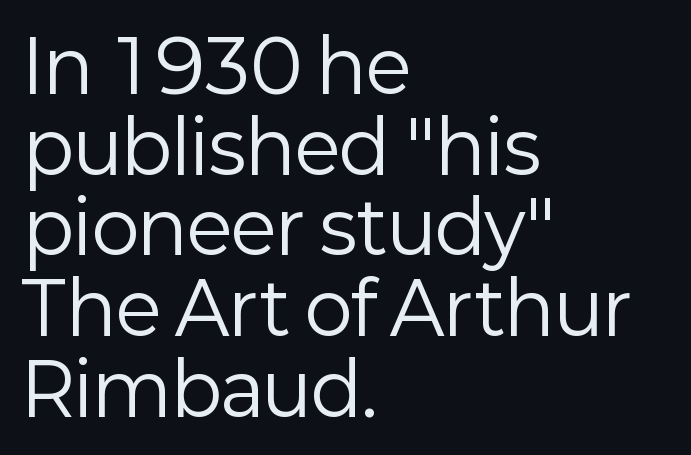
Q: Is the text bold? A: No.
Q: Is the text italic (slanted)? A: No, it is upright.
Q: Is the typeface a serif or a sans-serif typeface? A: Sans-serif.
Q: Is the text underlined? A: No.
Q: How is the paragraph aligned? A: Left-aligned.
Q: Is the spacing between letters normal or unusually wide? A: Normal.
Q: Is the spacing between lines tight, normal or loose? A: Tight.
Q: Width (condensed, normal, or wide)? A: Normal.
Q: Stroke contrast? A: Low.
Q: x-height? A: Medium.
Q: Monospaced? A: No.
